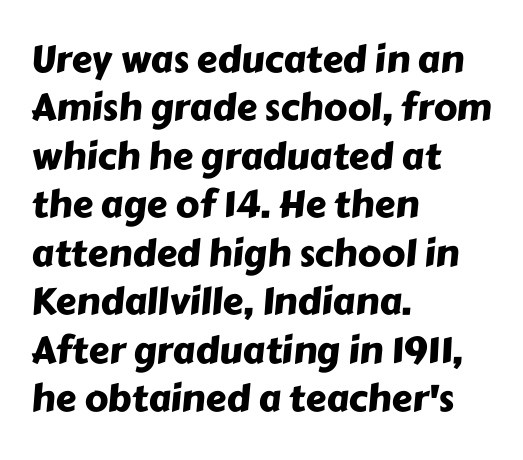
{"serif": "no", "width": "normal", "stroke_contrast": "low", "x_height": "medium", "monospaced": "no", "underline": "no", "align": "left", "line_spacing": "normal", "line_spacing_ratio": 1.31, "letter_spacing": "normal", "letter_spacing_em": 0.0, "glyph_px": 37}
